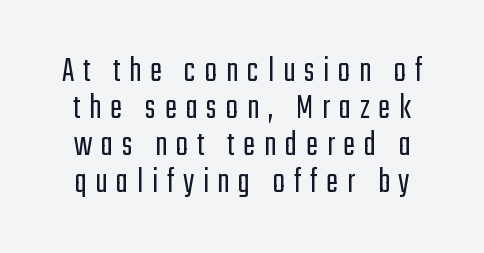
{"serif": "no", "italic": "no", "bold": "no", "weight": "light", "width": "condensed", "stroke_contrast": "low", "x_height": "medium", "monospaced": "no", "underline": "no", "line_spacing": "tight", "line_spacing_ratio": 1.03, "letter_spacing": "wide", "letter_spacing_em": 0.25, "glyph_px": 36}
